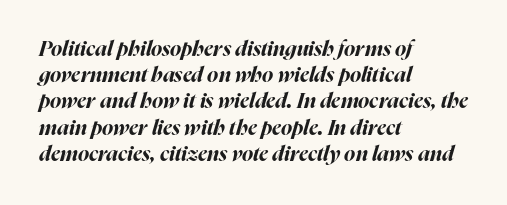
The image shows 21 px bold type, italic (leaning right); set left-aligned, normal line spacing (1.25x), normal letter spacing, not underlined.
